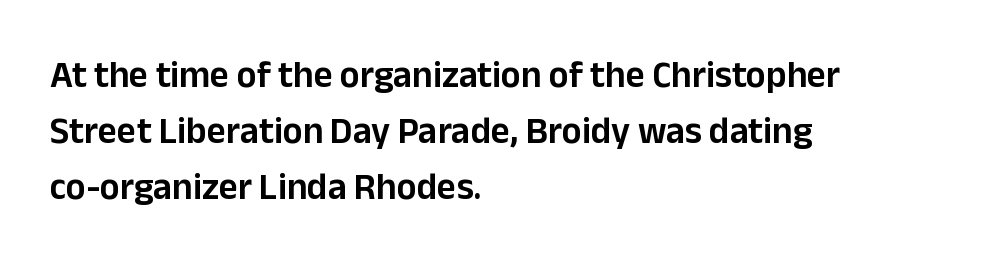
Tall strokes in this sample are plumb rather than angled. Every row of glyphs begins at an identical x-position on the left. Each letter keeps its own natural width here, so spacing adapts to shape. A typesetter would label this face a sans.
